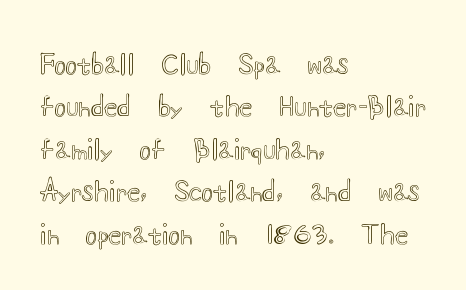
{"italic": "no", "underline": "no", "align": "left", "line_spacing": "normal", "line_spacing_ratio": 1.57, "letter_spacing": "normal", "letter_spacing_em": 0.0, "glyph_px": 27}
